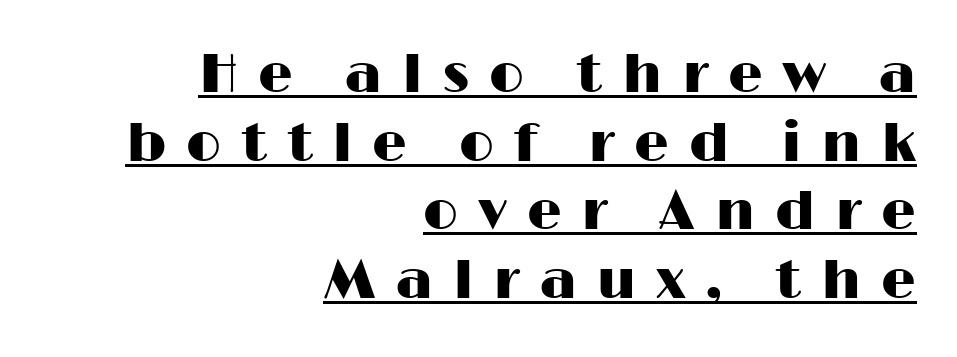
Q: Is the text italic (slanted)? A: No, it is upright.
Q: Is the typeface a serif or a sans-serif typeface? A: Sans-serif.
Q: Is the text underlined? A: Yes.
Q: How is the paragraph aligned? A: Right-aligned.
Q: Is the spacing between letters normal or unusually wide? A: Unusually wide.
Q: Is the spacing between lines tight, normal or loose? A: Normal.
Q: Width (condensed, normal, or wide)? A: Wide.
Q: Stroke contrast? A: High.
Q: x-height? A: Medium.
Q: Monospaced? A: No.
